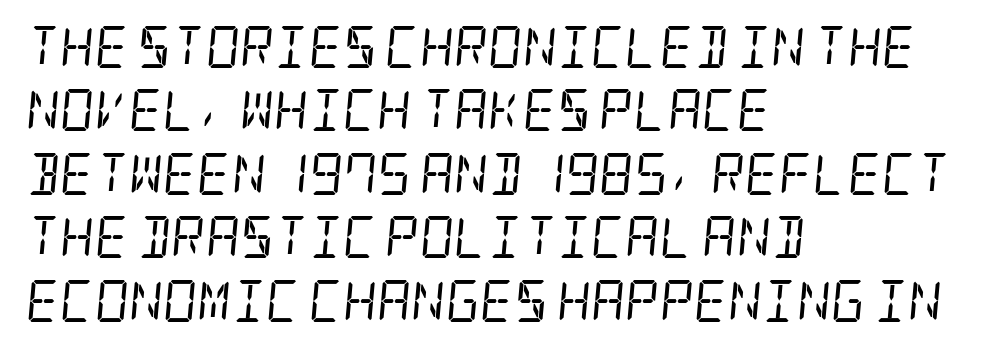
Q: Is the text bold? A: No.
Q: Is the text italic (slanted)? A: Yes, it leans right by about 5 degrees.
Q: Is the typeface a serif or a sans-serif typeface? A: Serif.
Q: Is the text underlined? A: No.
Q: How is the paragraph aligned? A: Left-aligned.
Q: Is the spacing between letters normal or unusually wide? A: Normal.
Q: Is the spacing between lines tight, normal or loose? A: Normal.
Q: Width (condensed, normal, or wide)? A: Condensed.
Q: Stroke contrast? A: Low.
Q: x-height? A: Large.
